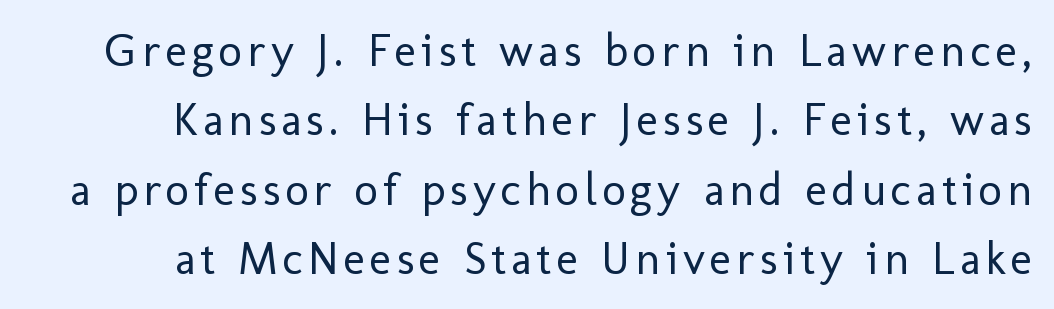
{"serif": "no", "italic": "no", "bold": "no", "weight": "regular", "width": "normal", "stroke_contrast": "low", "x_height": "medium", "monospaced": "no", "underline": "no", "line_spacing": "normal", "line_spacing_ratio": 1.51, "glyph_px": 46}
